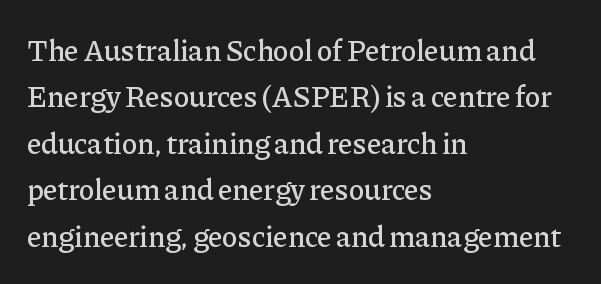
The image shows 30 px serif type, upright; set left-aligned, normal line spacing (1.55x), normal letter spacing, not underlined; low stroke contrast and a medium x-height.
